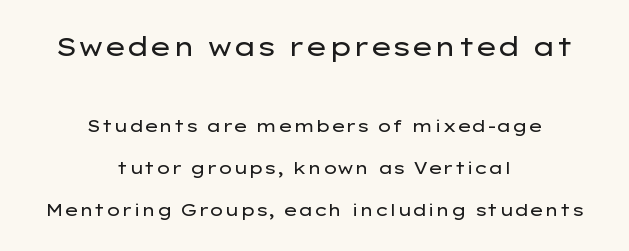
The image shows 26 px text type, upright; set centered, loose line spacing (2.47x), normal letter spacing, not underlined; the first (top) block is 1.53x larger.
